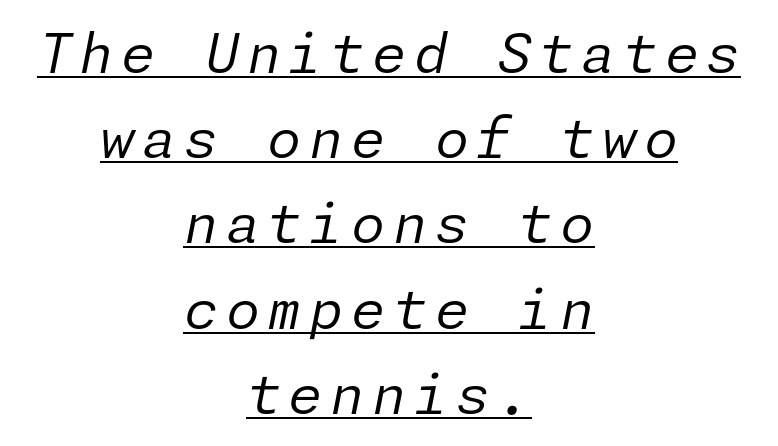
The image shows 55 px regular-weight type, italic (leaning right); set centered, normal line spacing (1.55x), underlined; low stroke contrast and a medium x-height.
